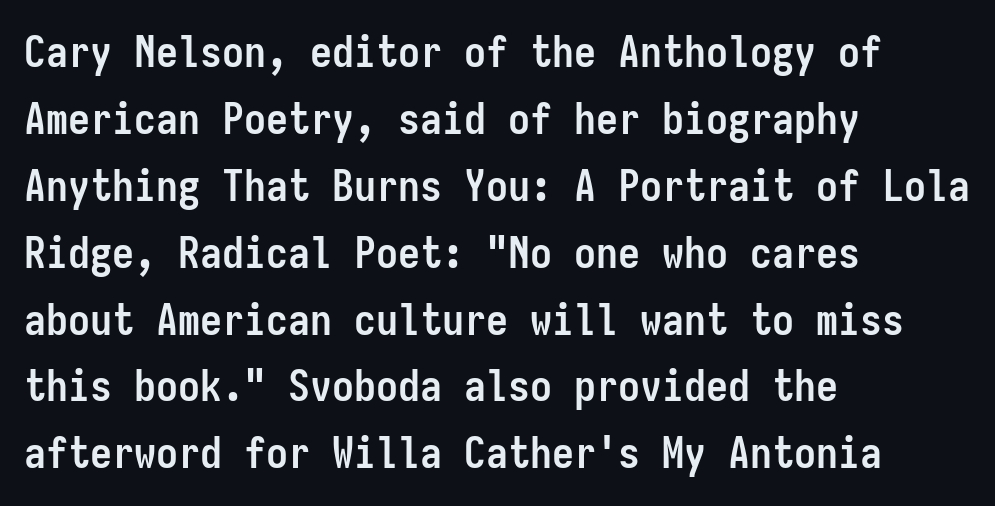
{"serif": "no", "italic": "no", "bold": "yes", "weight": "semibold", "width": "condensed", "stroke_contrast": "low", "x_height": "medium", "monospaced": "yes", "underline": "no", "align": "left", "line_spacing": "normal", "line_spacing_ratio": 1.52, "letter_spacing": "normal", "letter_spacing_em": 0.0, "glyph_px": 44}
